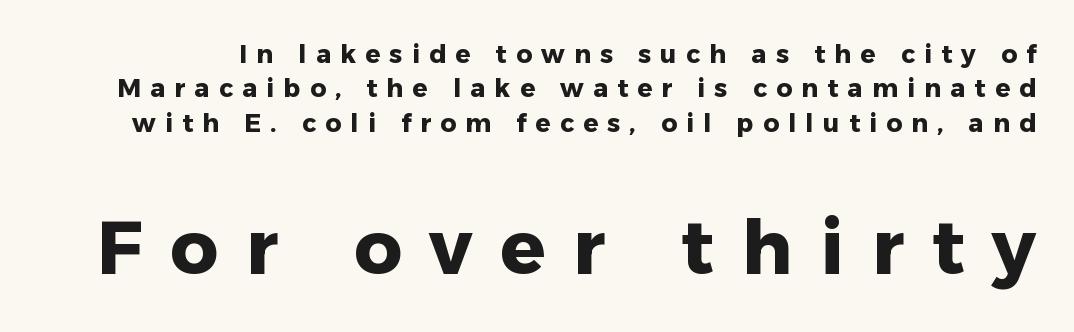
Is this a fixed-width face? No — the glyphs have proportional, varying widths. Unlike a traditional serif, this face leaves its strokes unadorned. Vertical spacing — default. The area under the type is left untouched.
